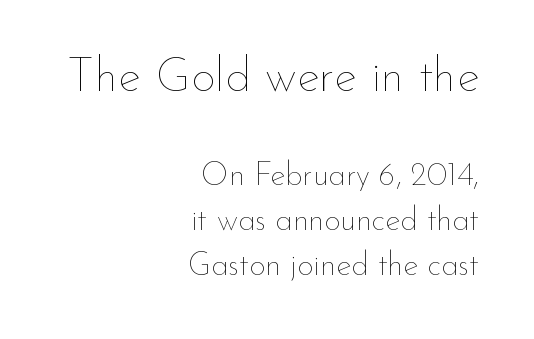
{"italic": "no", "bold": "no", "weight": "thin", "width": "normal", "stroke_contrast": "low", "x_height": "small", "monospaced": "no", "underline": "no", "align": "right", "line_spacing": "normal", "line_spacing_ratio": 1.41, "letter_spacing": "normal", "letter_spacing_em": 0.0, "larger_block": "first", "size_ratio": 1.5, "glyph_px": 48}
